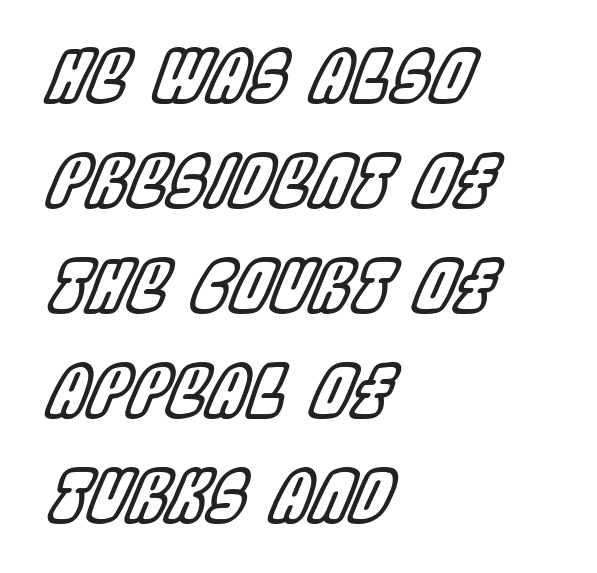
The leading is moderate, giving the passage an even texture. Casual observation: everything's shoved over to the left. Tall strokes in this sample are angled rather than plumb. Varying glyph widths throughout — classic text-font behaviour. Words float on clear page, feet unadorned.
